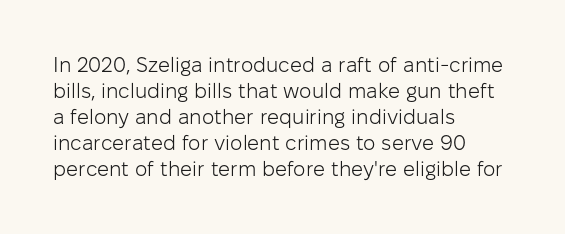
The typography opts for an upright posture over an oblique one. Unmarked baselines from the first word to the last. Students, note that the glyphs here touch the page at normal intervals. Which margin do the lines hug? The left one — the right edge is uneven. The typesetting does not lean heavy: it is not bold.
